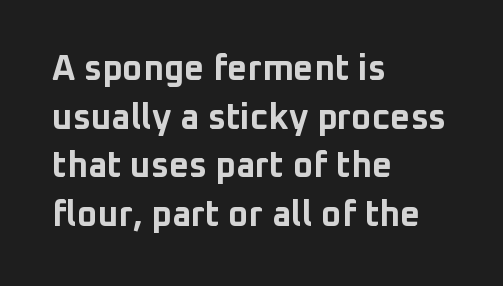
The image shows 35 px bold sans-serif type, upright; set left-aligned, normal line spacing (1.39x), normal letter spacing, not underlined; low stroke contrast and a medium x-height.
